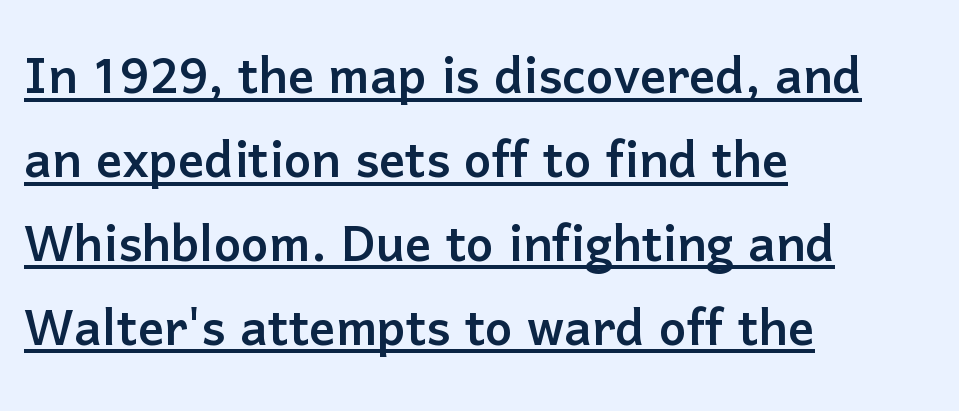
{"serif": "no", "italic": "no", "width": "normal", "stroke_contrast": "low", "x_height": "medium", "monospaced": "no", "underline": "yes", "align": "left", "line_spacing": "normal", "line_spacing_ratio": 1.29, "letter_spacing": "normal", "letter_spacing_em": 0.0, "glyph_px": 65}
